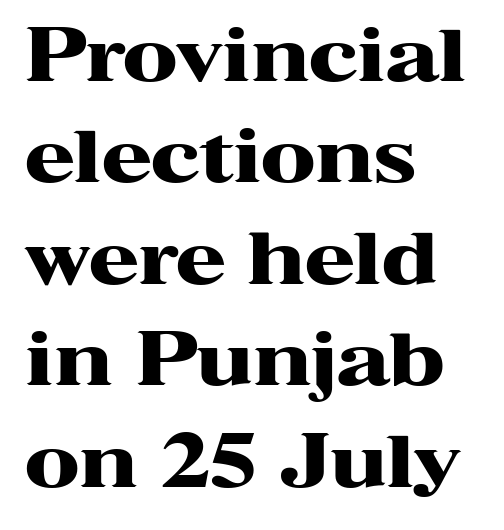
Q: Is the text bold? A: Yes.
Q: Is the text italic (slanted)? A: No, it is upright.
Q: Is the typeface a serif or a sans-serif typeface? A: Serif.
Q: Is the text underlined? A: No.
Q: How is the paragraph aligned? A: Left-aligned.
Q: Is the spacing between letters normal or unusually wide? A: Normal.
Q: Is the spacing between lines tight, normal or loose? A: Normal.
Q: Width (condensed, normal, or wide)? A: Wide.
Q: Stroke contrast? A: High.
Q: x-height? A: Medium.
Q: Monospaced? A: No.
